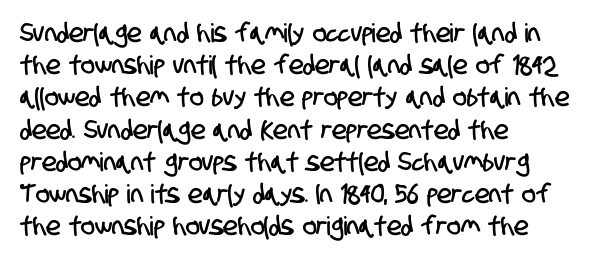
{"underline": "no", "align": "left", "line_spacing_ratio": 1.24, "letter_spacing": "normal", "letter_spacing_em": 0.0, "glyph_px": 26}
